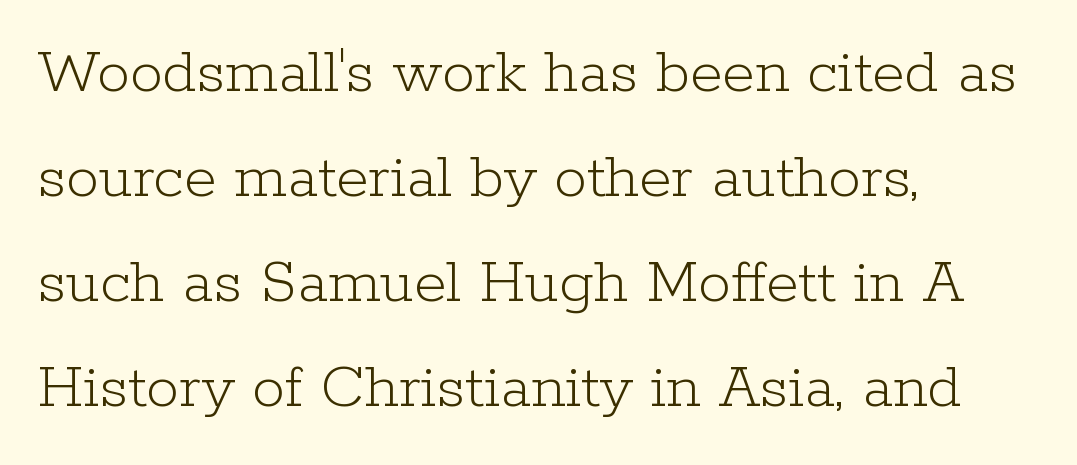
You can tell from the footed stems that serif type was used. Unlike italic type, these characters show no tilt at all. Plain, unruled lines of type. Inter-character spacing is left at the font's built-in metrics. Proportional: the letters do not fall into vertical columns. The ragged edge is on the right, which tells us the setting is flush left.
